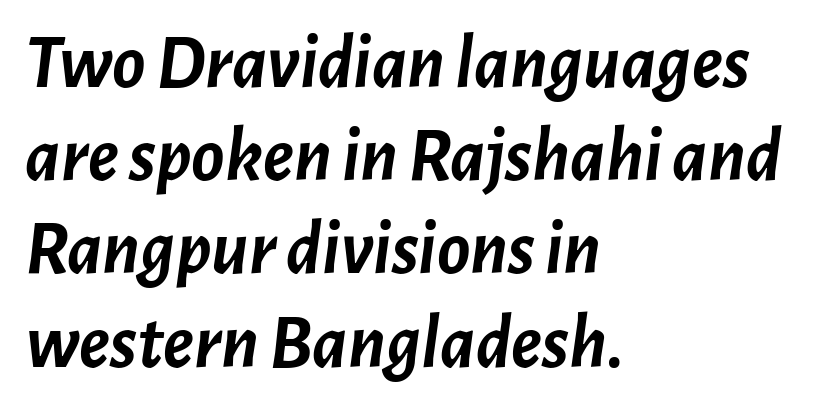
The image shows 77 px semibold type, italic (leaning right); set left-aligned, line spacing 1.21x, normal letter spacing, not underlined; low stroke contrast and a medium x-height.
